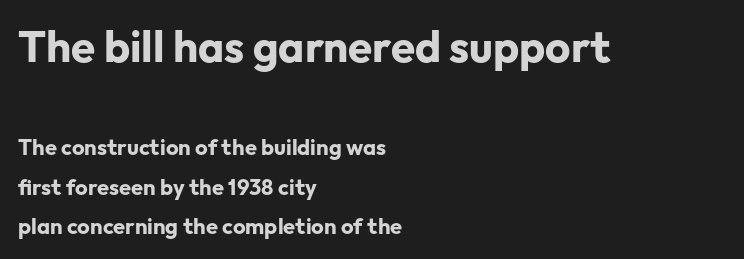
The image shows 44 px bold sans-serif type, upright; set left-aligned, line spacing 1.81x, normal letter spacing, not underlined; the first (top) block is 2.0x larger; low stroke contrast and a medium x-height.
